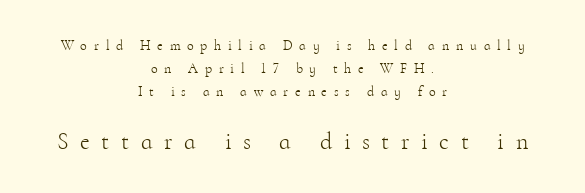
The typeface has the unassuming heft of standard copy or less. A typesetter would mark this as roman, not italic. Compare the two chunks: the lower has the greater cap height. Students, note that the glyphs here are deliberately spaced far apart. No word sits above an underline.
